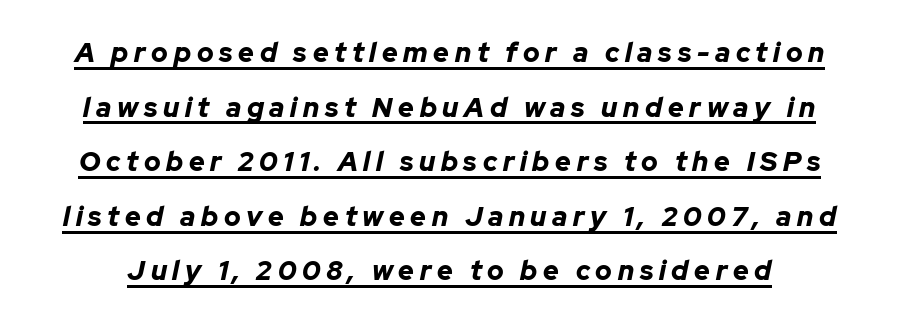
The image shows 27 px bold type, italic (leaning right); set loose line spacing (2.02x), unusually wide letter spacing (+0.21 em), underlined.
